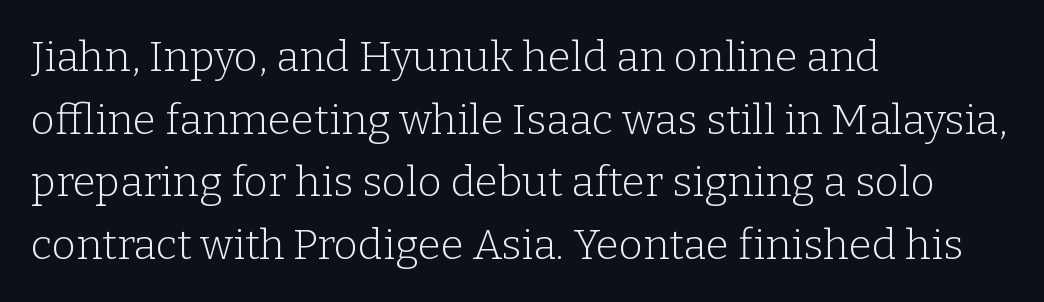
Q: Is the text bold? A: No.
Q: Is the text italic (slanted)? A: No, it is upright.
Q: Is the typeface a serif or a sans-serif typeface? A: Serif.
Q: Is the text underlined? A: No.
Q: How is the paragraph aligned? A: Left-aligned.
Q: Is the spacing between letters normal or unusually wide? A: Normal.
Q: Is the spacing between lines tight, normal or loose? A: Normal.
Q: Width (condensed, normal, or wide)? A: Normal.
Q: Stroke contrast? A: Low.
Q: x-height? A: Medium.
Q: Monospaced? A: No.
